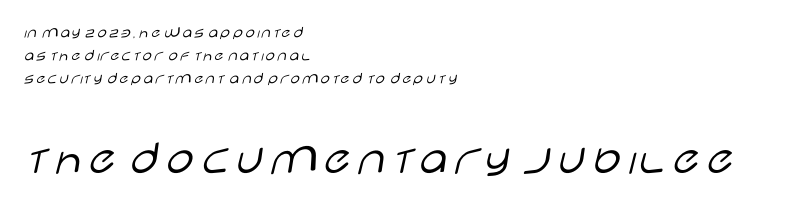
This sample keeps an unexceptional amount of space between lines. Weight: not bold — regular or lighter. A student would notice the bottom passage is typeset larger than what precedes it. Compared with a centered layout, this one pins lines to the left instead.
